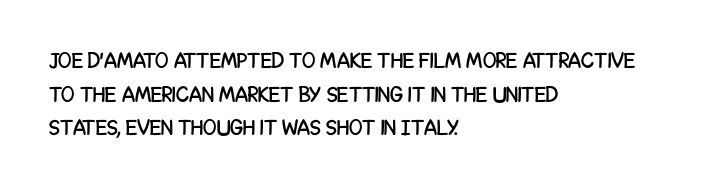
The image shows 22 px text type, upright; set left-aligned, normal line spacing (1.53x), normal letter spacing, not underlined.
